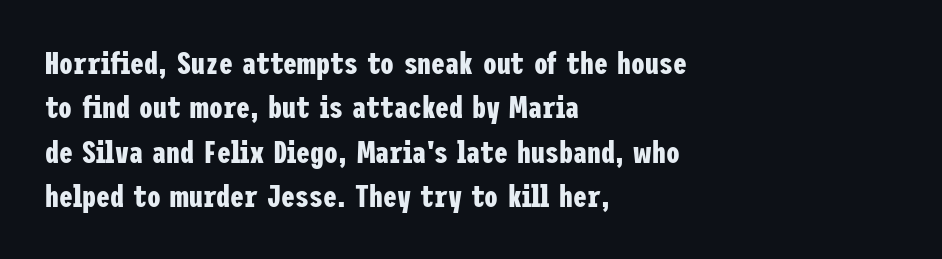
The font family rendered here belongs to the sans-serif group. Is the type bold? Yes — the strokes are clearly thick and heavy. Words appear dense and cohesive because spacing is normal. The rendering uses a moderate line-height, typical for paragraphs. Check the space under the baseline: it is left empty.
